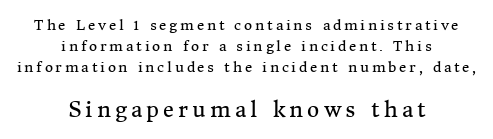
The image shows 21 px text type, upright; set centered, normal line spacing (1.5x), unusually wide letter spacing (+0.2 em), not underlined; the second (bottom) block is 1.5x larger.
